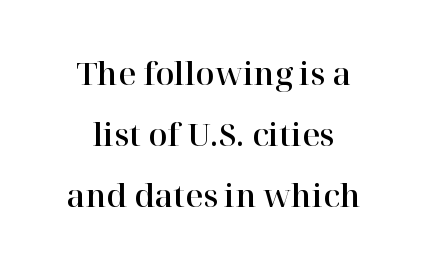
The image shows 31 px serif type, upright; set centered, loose line spacing (1.96x), normal letter spacing, not underlined; high stroke contrast and a medium x-height.
